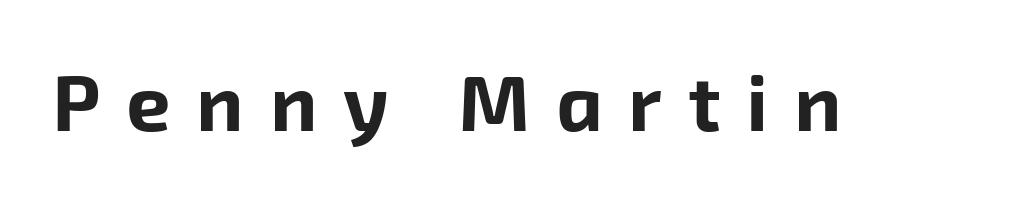
{"serif": "no", "bold": "yes", "weight": "bold", "width": "normal", "stroke_contrast": "low", "x_height": "medium", "monospaced": "no", "underline": "no", "letter_spacing": "wide", "letter_spacing_em": 0.33, "glyph_px": 79}
